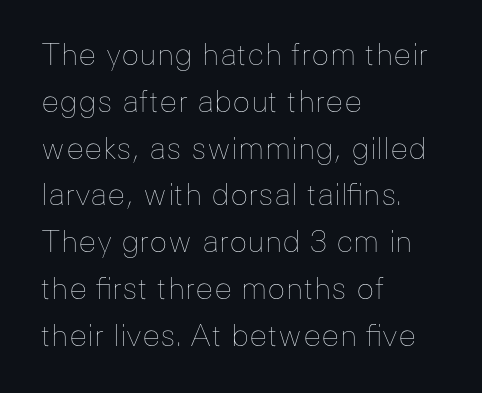
Q: Is the text bold? A: No.
Q: Is the text italic (slanted)? A: No, it is upright.
Q: Is the text underlined? A: No.
Q: How is the paragraph aligned? A: Left-aligned.
Q: Is the spacing between letters normal or unusually wide? A: Normal.
Q: Is the spacing between lines tight, normal or loose? A: Normal.
Q: Width (condensed, normal, or wide)? A: Normal.
Q: Stroke contrast? A: Low.
Q: x-height? A: Medium.
Q: Monospaced? A: No.
